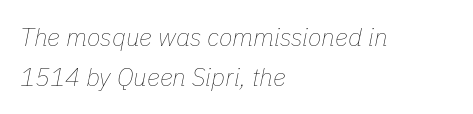
Q: Is the text bold? A: No.
Q: Is the text italic (slanted)? A: Yes, it leans right by about 11 degrees.
Q: Is the text underlined? A: No.
Q: How is the paragraph aligned? A: Left-aligned.
Q: Is the spacing between letters normal or unusually wide? A: Normal.
Q: Is the spacing between lines tight, normal or loose? A: Normal.
